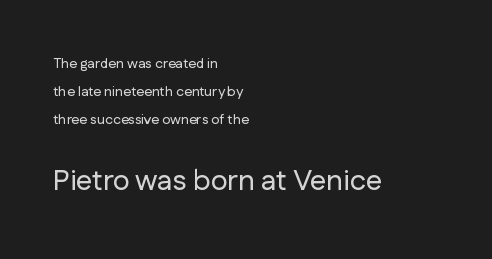
The tracking reads as untouched default to a designer's eye. Think of a printed novel: that variable character pitch is what you see here. Character size in the trailing block exceeds that of the leading block. Each row of text sits above clean, open space.
